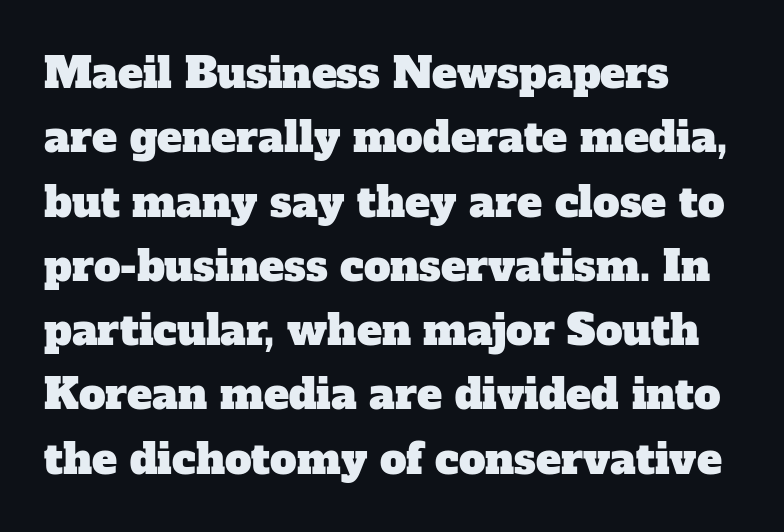
Q: Is the typeface a serif or a sans-serif typeface? A: Serif.
Q: Is the text underlined? A: No.
Q: How is the paragraph aligned? A: Left-aligned.
Q: Is the spacing between letters normal or unusually wide? A: Normal.
Q: Is the spacing between lines tight, normal or loose? A: Normal.
Q: Width (condensed, normal, or wide)? A: Normal.
Q: Stroke contrast? A: Low.
Q: x-height? A: Medium.
Q: Monospaced? A: No.
